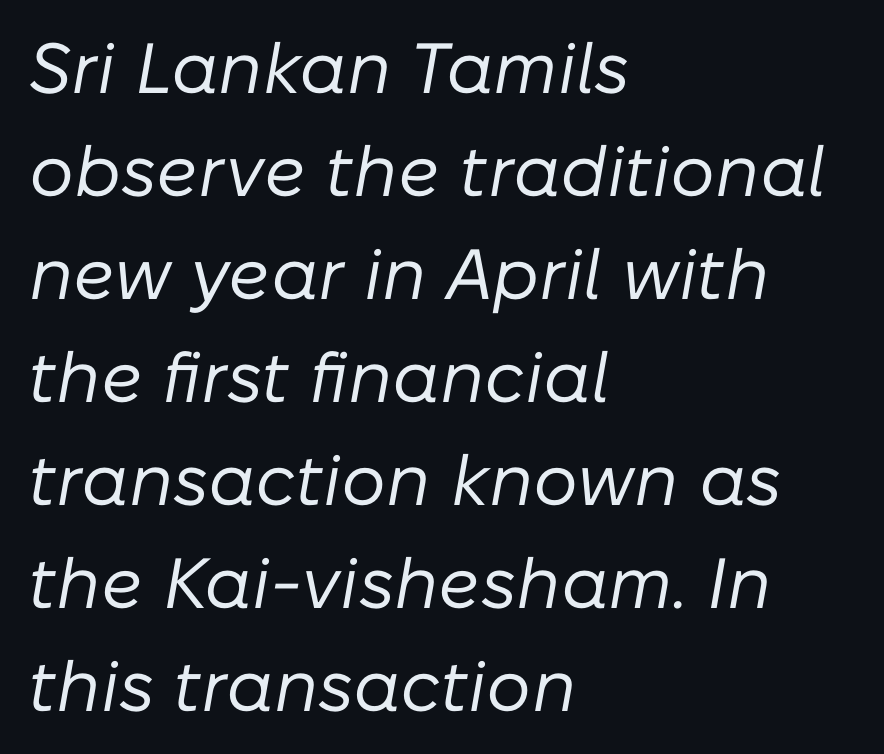
The image shows 71 px regular-weight type, italic (leaning right); set left-aligned, normal line spacing (1.45x), normal letter spacing, not underlined; low stroke contrast and a medium x-height.
